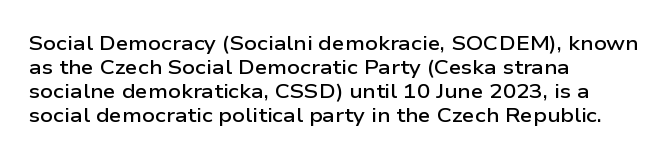
{"italic": "no", "bold": "semi", "underline": "no", "align": "left", "line_spacing_ratio": 1.2, "letter_spacing": "normal", "letter_spacing_em": 0.0, "glyph_px": 20}
